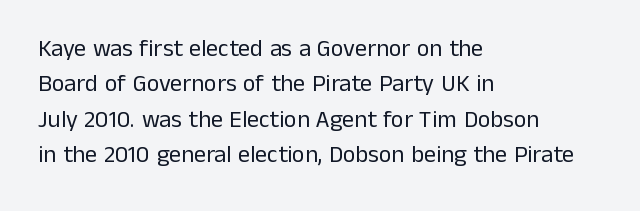
Q: Is the text bold? A: No.
Q: Is the text italic (slanted)? A: No, it is upright.
Q: Is the text underlined? A: No.
Q: How is the paragraph aligned? A: Left-aligned.
Q: Is the spacing between letters normal or unusually wide? A: Normal.
Q: Is the spacing between lines tight, normal or loose? A: Normal.
